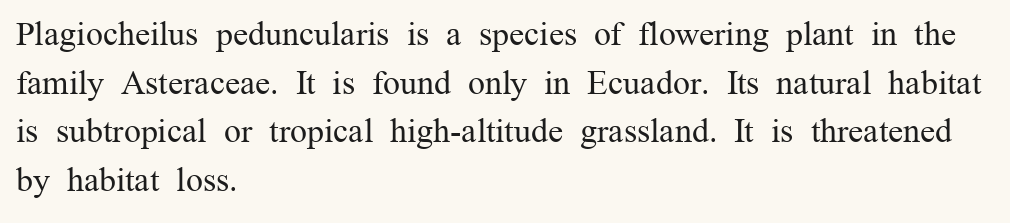
The image shows 34 px regular-weight serif type, upright; set left-aligned, normal line spacing (1.43x), normal letter spacing, not underlined; medium stroke contrast and a medium x-height.
